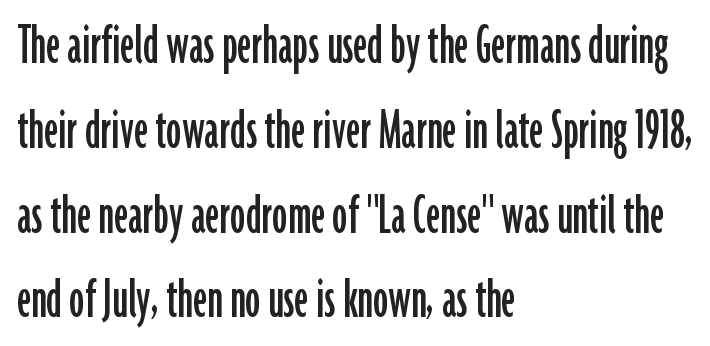
{"serif": "no", "italic": "no", "width": "condensed", "stroke_contrast": "low", "x_height": "medium", "monospaced": "no", "underline": "no", "align": "left", "line_spacing": "normal", "line_spacing_ratio": 1.39, "letter_spacing": "normal", "letter_spacing_em": 0.0, "glyph_px": 61}
